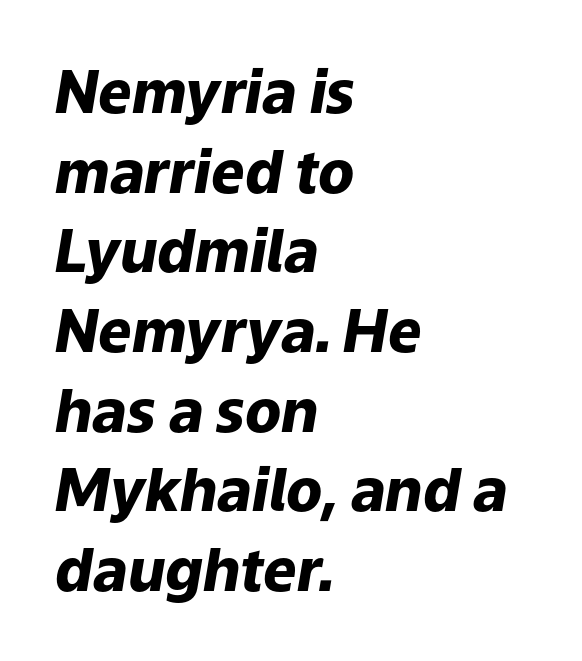
In terms of posture, this sample is oblique. Nobody drew a line under any word here. You could not count columns in this text — the font is proportionally spaced. Every row of glyphs begins at an identical x-position on the left.
